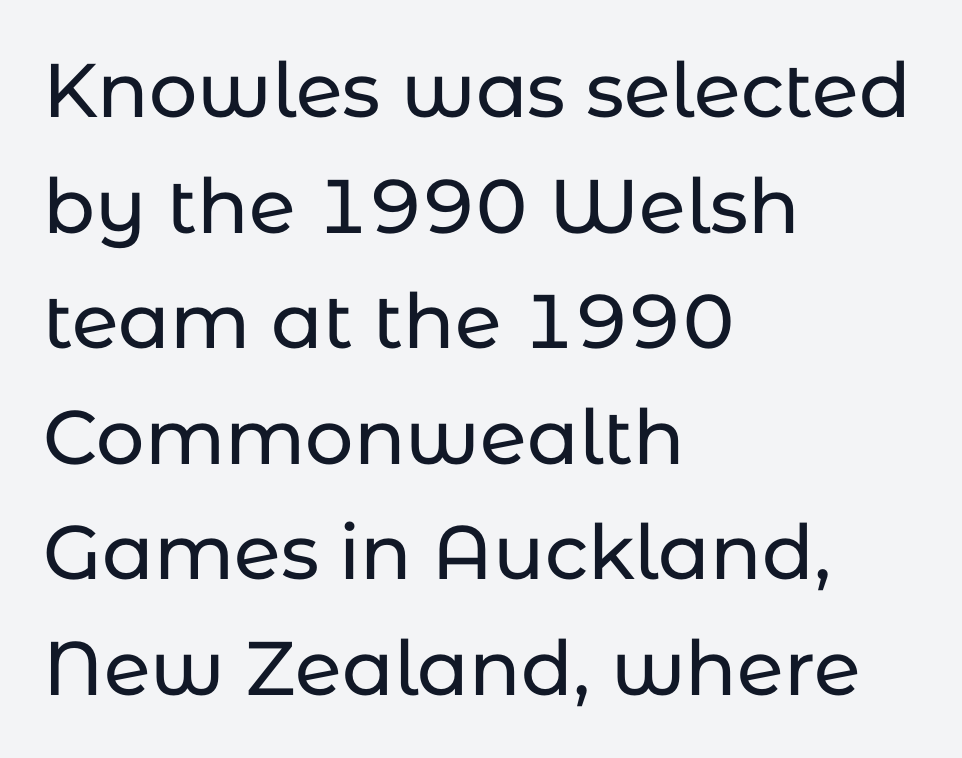
{"serif": "no", "italic": "no", "width": "normal", "stroke_contrast": "low", "x_height": "medium", "monospaced": "no", "underline": "no", "align": "left", "line_spacing": "normal", "line_spacing_ratio": 1.52, "letter_spacing": "normal", "letter_spacing_em": 0.0, "glyph_px": 76}
